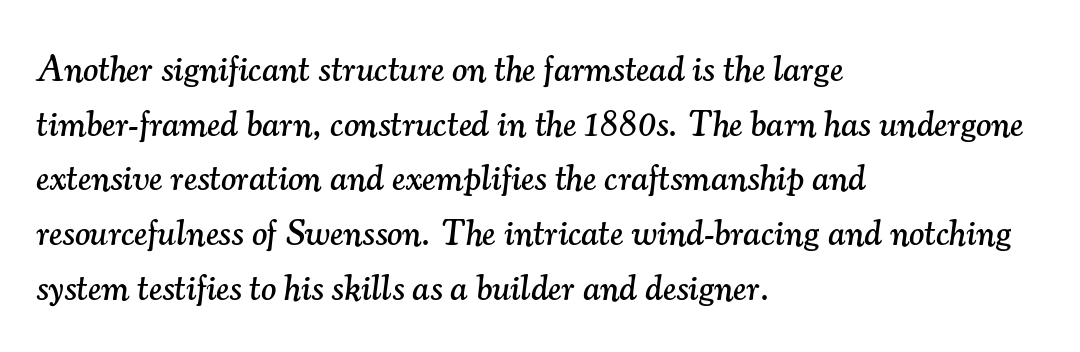
The image shows 36 px serif type, italic (leaning right); set left-aligned, normal line spacing (1.52x), normal letter spacing, not underlined; medium stroke contrast and a small x-height.
